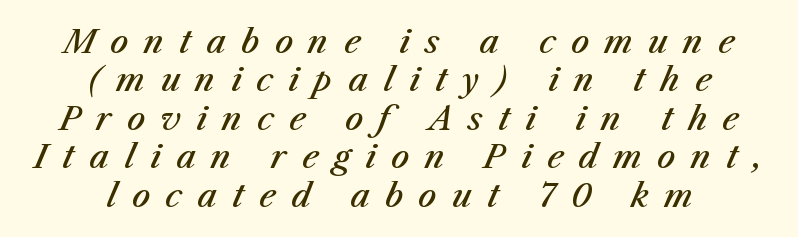
The image shows 32 px semibold type, italic (leaning right); set centered, line spacing 1.2x, unusually wide letter spacing (+0.48 em), not underlined; medium stroke contrast and a medium x-height.
